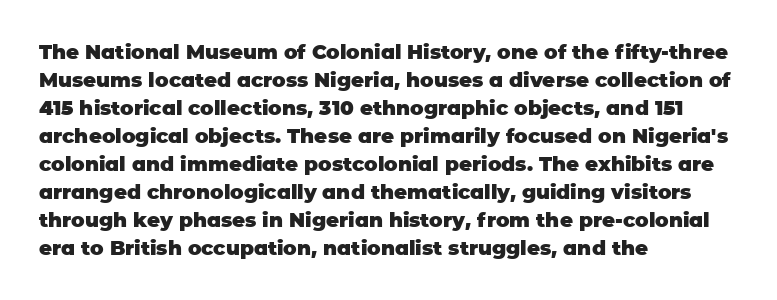
Its strokes are broad and dark, the hallmark of bold type. Plain, unruled lines of type. The paragraph shown leans on its left margin. Reading down the column, the eye jumps a familiar distance to each next line. Vertical strokes here are truly vertical.
